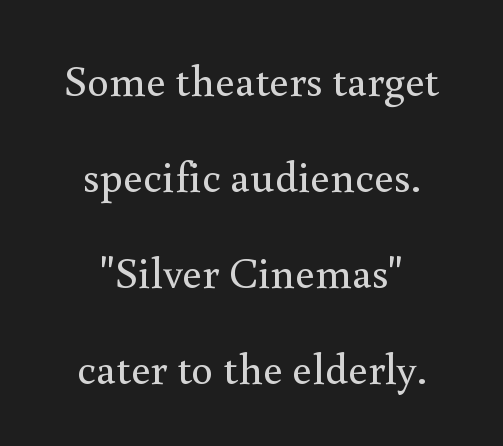
The image shows 44 px regular-weight serif type, upright; set centered, loose line spacing (2.18x), normal letter spacing, not underlined; a small x-height.
